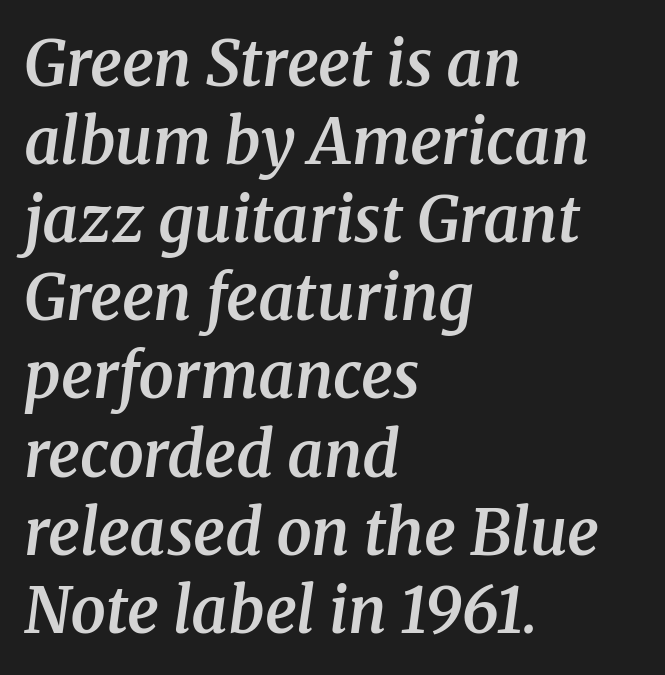
The glyphs look as if they've been sheared to an angle. This rendering leaves character spacing at its baseline value. Every row of glyphs begins at an identical x-position on the left. Clear beneath every line of the passage. The passage shown is typed in a proportional face where columns would drift. The font family rendered here belongs to the serif group.
